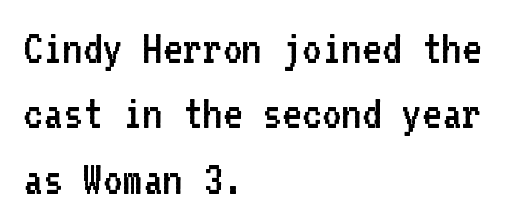
The passage shown stacks its lines at a standard gap. Check where the strokes stop: nothing finishes them off — pure sans. Monospaced: the letters line up in strict vertical columns. Short and long lines alike share a common starting point at left. Rendered with straight, roman letterforms. The horizontal fit of the characters is conventional and even.
